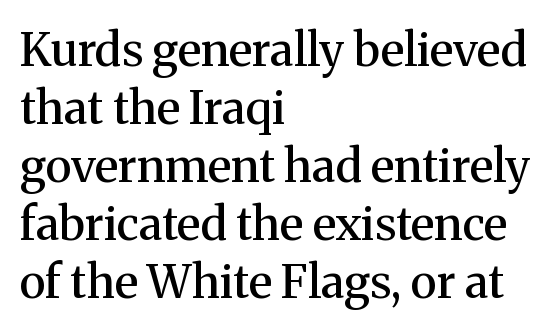
Compared with an ordinary text face, these strokes are moderately heavier — a semibold. Descenders are the only things crossing below the line. This sample uses a serif face. Think of a printed novel: that variable character pitch is what you see here.
